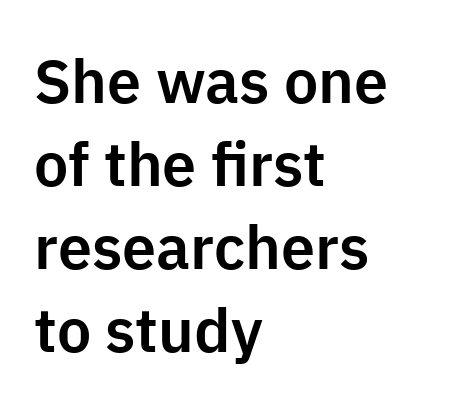
Q: Is the text italic (slanted)? A: No, it is upright.
Q: Is the typeface a serif or a sans-serif typeface? A: Sans-serif.
Q: Is the text underlined? A: No.
Q: How is the paragraph aligned? A: Left-aligned.
Q: Is the spacing between letters normal or unusually wide? A: Normal.
Q: Is the spacing between lines tight, normal or loose? A: Normal.
Q: Width (condensed, normal, or wide)? A: Normal.
Q: Stroke contrast? A: Low.
Q: x-height? A: Medium.
Q: Monospaced? A: No.
